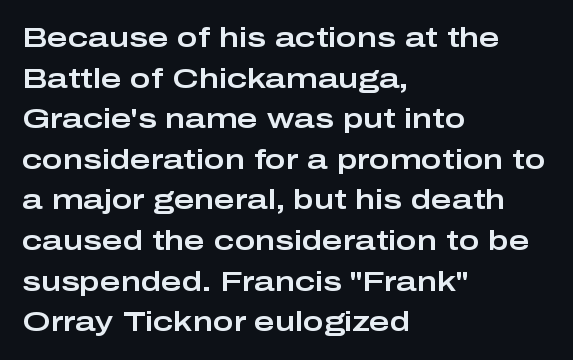
The image shows 28 px wide sans-serif type, upright; set left-aligned, normal line spacing (1.45x), normal letter spacing, not underlined; low stroke contrast and a medium x-height.
